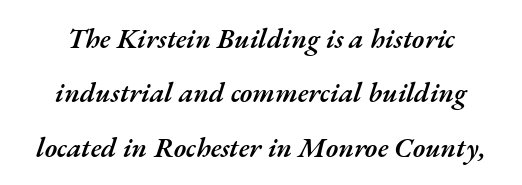
{"italic": "yes", "lean": "right", "slant_degrees": 17, "bold": "semi", "weight": "semibold", "width": "normal", "stroke_contrast": "medium", "x_height": "small", "monospaced": "no", "underline": "no", "line_spacing": "loose", "line_spacing_ratio": 1.94, "letter_spacing": "normal", "letter_spacing_em": 0.0, "glyph_px": 28}
